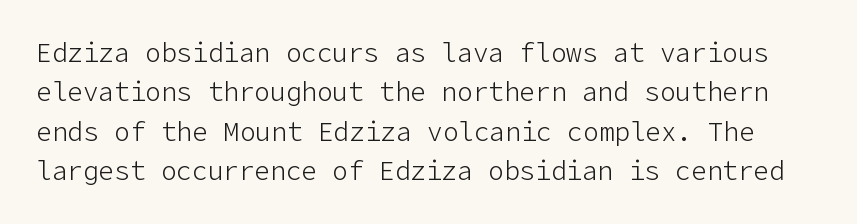
The image shows 26 px text type, upright; set normal line spacing (1.51x), normal letter spacing, not underlined.
